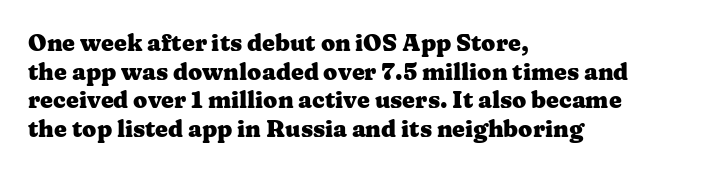
Q: Is the text bold? A: Yes.
Q: Is the text italic (slanted)? A: No, it is upright.
Q: Is the text underlined? A: No.
Q: How is the paragraph aligned? A: Left-aligned.
Q: Is the spacing between letters normal or unusually wide? A: Normal.
